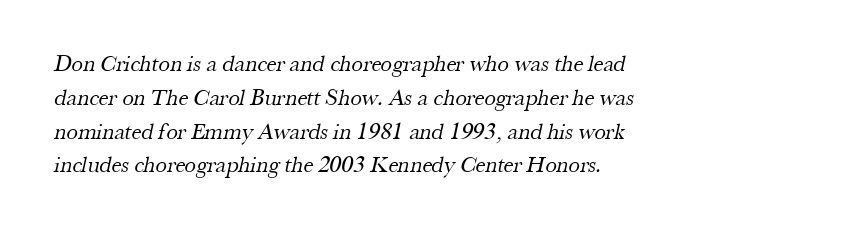
{"bold": "no", "underline": "no", "align": "left", "line_spacing": "normal", "line_spacing_ratio": 1.47, "letter_spacing": "normal", "letter_spacing_em": 0.0, "glyph_px": 23}
